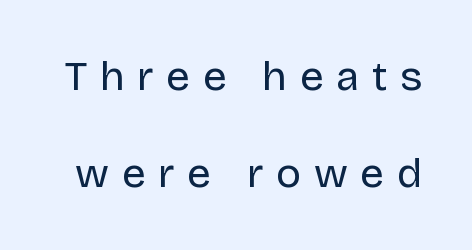
The image shows 42 px regular-weight sans-serif type, upright; set loose line spacing (2.32x), unusually wide letter spacing (+0.3 em), not underlined; low stroke contrast and a large x-height.
